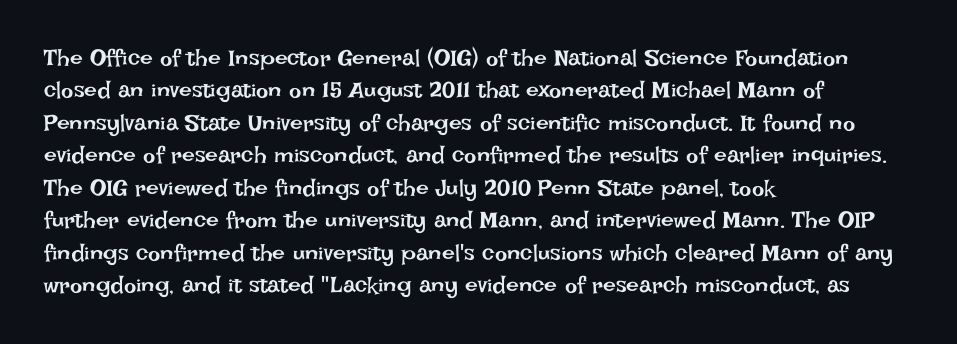
{"italic": "no", "bold": "no", "underline": "no", "align": "left", "line_spacing": "normal", "line_spacing_ratio": 1.41, "letter_spacing": "normal", "letter_spacing_em": 0.0, "glyph_px": 23}
